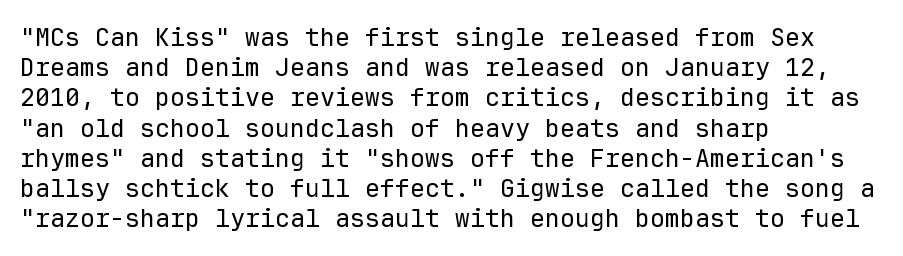
Q: Is the text bold? A: No.
Q: Is the text italic (slanted)? A: No, it is upright.
Q: Is the text underlined? A: No.
Q: How is the paragraph aligned? A: Left-aligned.
Q: Is the spacing between letters normal or unusually wide? A: Normal.
